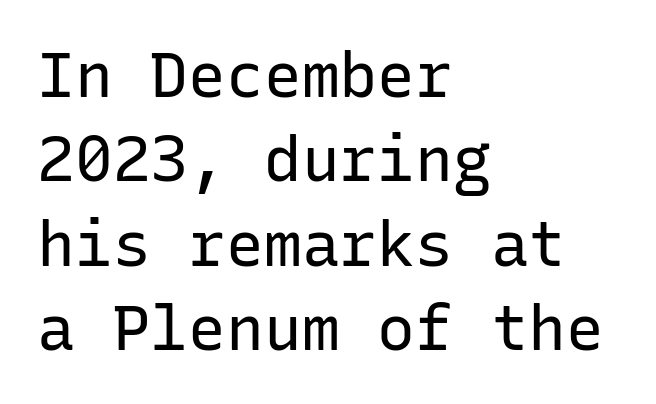
{"serif": "no", "italic": "no", "bold": "no", "weight": "regular", "width": "normal", "stroke_contrast": "low", "x_height": "medium", "monospaced": "yes", "underline": "no", "align": "left", "line_spacing": "normal", "line_spacing_ratio": 1.34, "letter_spacing": "normal", "letter_spacing_em": 0.0, "glyph_px": 63}
